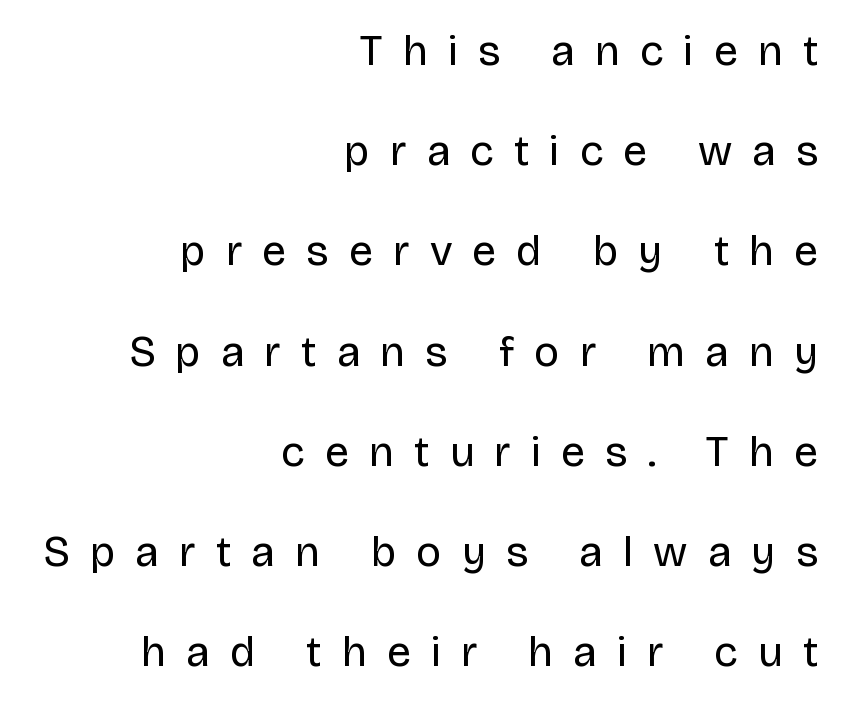
The image shows 43 px regular-weight sans-serif type, upright; set right-aligned, loose line spacing (2.33x), unusually wide letter spacing (+0.47 em), not underlined; low stroke contrast and a large x-height.
